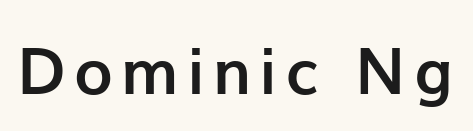
Q: Is the text bold? A: Yes.
Q: Is the text italic (slanted)? A: No, it is upright.
Q: Is the typeface a serif or a sans-serif typeface? A: Sans-serif.
Q: Is the text underlined? A: No.
Q: Width (condensed, normal, or wide)? A: Normal.
Q: Stroke contrast? A: Low.
Q: x-height? A: Medium.
Q: Monospaced? A: No.
